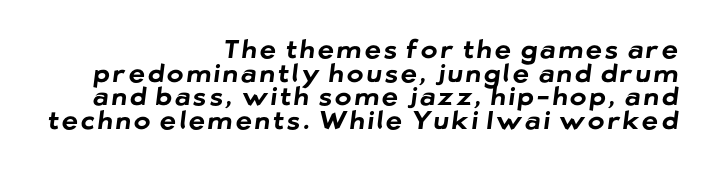
{"bold": "yes", "underline": "no", "align": "right", "line_spacing": "tight", "line_spacing_ratio": 0.95, "glyph_px": 25}
